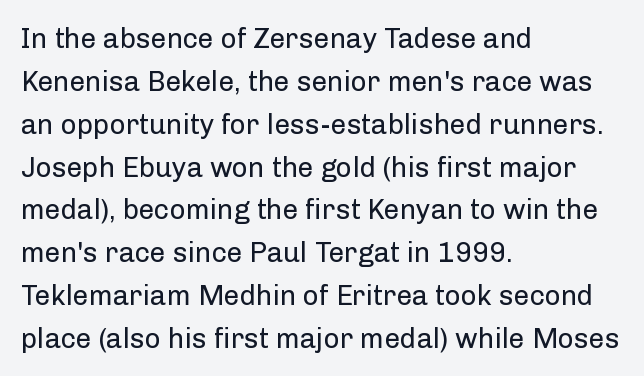
Is this a fixed-width face? No — the glyphs have proportional, varying widths. The specimen reads as upright at a glance. Notice how descenders clear the ascenders below comfortably — that's standard leading. The rendering anchors every line to the left-hand side. The letters look calm and open, with moderate or lighter stems. This rendering employs a face without finishing strokes, i.e., a sans-serif.
